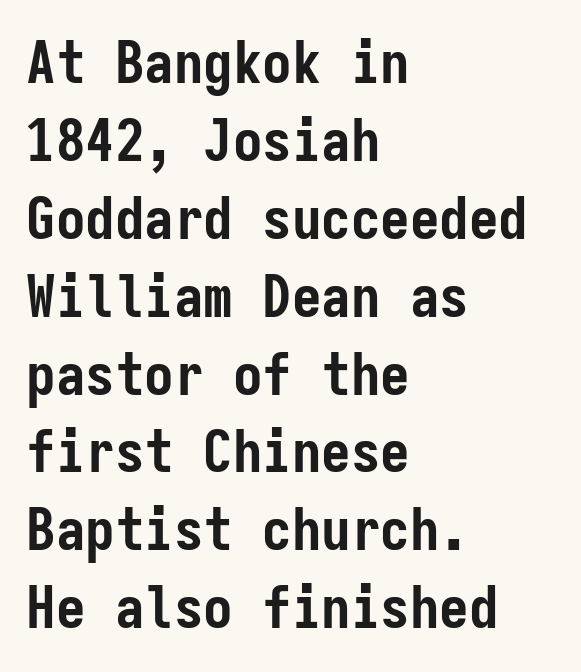
This sample keeps an unexceptional amount of space between lines. The letterforms sit shoulder to shoulder at normal distance. Is this a sans? Yes — the strokes have no serifs. The typesetter chose a ragged-right arrangement here. Every stem runs plumb, perpendicular to the baseline. Stroke thickness is high; the sample reads as a true bold.
